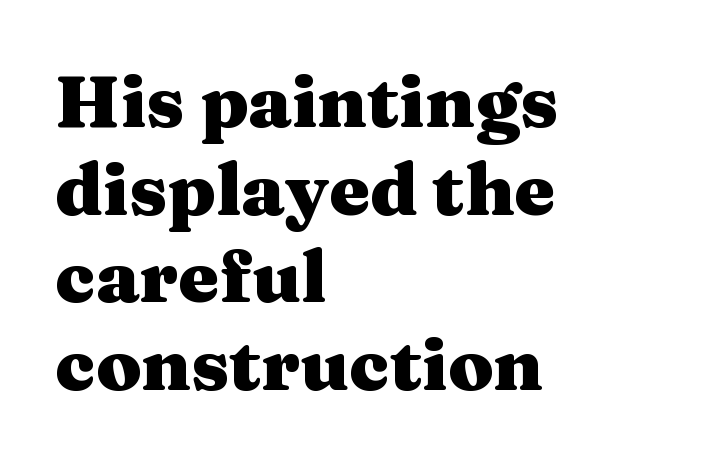
The characters display serif detailing at their extremities. Only glyphs here, with clear space below each row. Posture: vertical. The type is set solid horizontally, with unmodified tracking.
